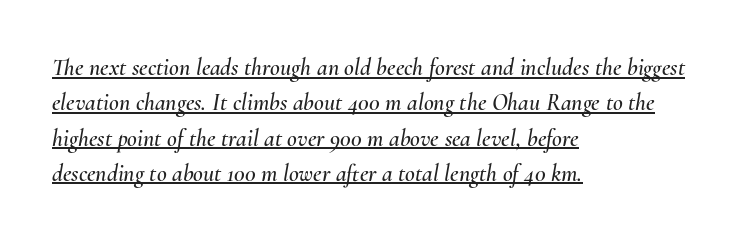
The image shows 24 px text type, italic (leaning right); set left-aligned, normal line spacing (1.47x), normal letter spacing, underlined.
